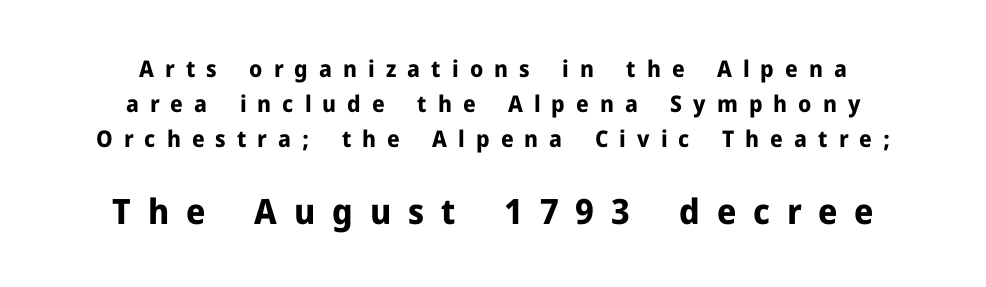
Q: Is the text bold? A: Yes.
Q: Is the text italic (slanted)? A: No, it is upright.
Q: Is the typeface a serif or a sans-serif typeface? A: Sans-serif.
Q: Is the text underlined? A: No.
Q: How is the paragraph aligned? A: Centered.
Q: Is the spacing between letters normal or unusually wide? A: Unusually wide.
Q: Is the spacing between lines tight, normal or loose? A: Normal.
Q: Which block of text is set in a larger size, the first (top) or the second (bottom)? A: The second (bottom) one.
Q: Width (condensed, normal, or wide)? A: Normal.
Q: Stroke contrast? A: Low.
Q: x-height? A: Medium.
Q: Monospaced? A: No.
